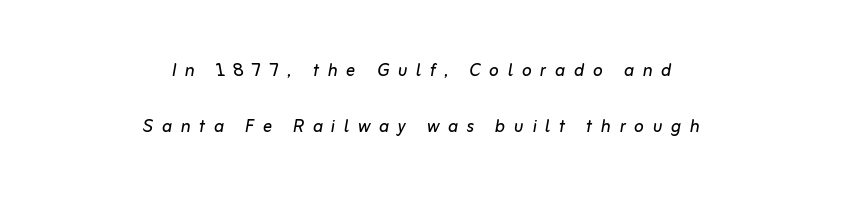
Q: Is the text bold? A: No.
Q: Is the text italic (slanted)? A: Yes, it leans right by about 10 degrees.
Q: Is the text underlined? A: No.
Q: How is the paragraph aligned? A: Centered.
Q: Is the spacing between letters normal or unusually wide? A: Unusually wide.
Q: Is the spacing between lines tight, normal or loose? A: Loose.
